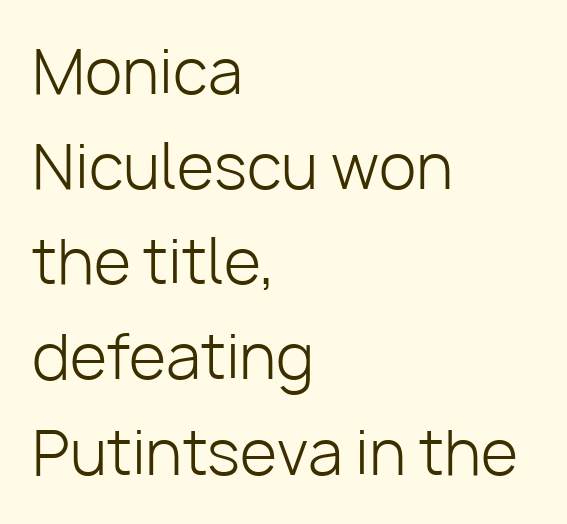
Observe the absence of serifs on each vertical stroke in this sample. A typesetter would call this leading conventional body-copy spacing. Each letter keeps its own natural width here, so spacing adapts to shape. The area under the type is left untouched. Posture: vertical. This rendering uses left alignment, leaving the right contour irregular.
